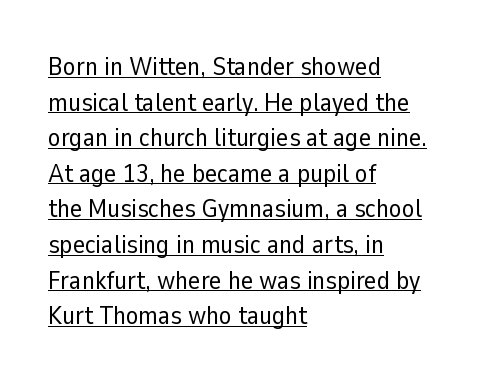
The image shows 26 px text type, upright; set left-aligned, normal line spacing (1.37x), normal letter spacing, underlined.
